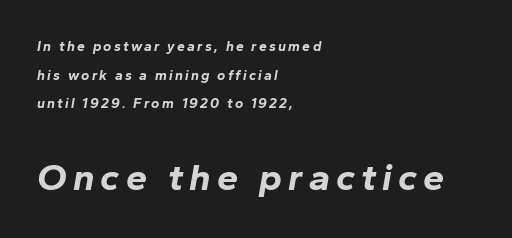
Q: Is the text bold? A: Yes.
Q: Is the text italic (slanted)? A: Yes, it leans right by about 10 degrees.
Q: Is the text underlined? A: No.
Q: How is the paragraph aligned? A: Left-aligned.
Q: Is the spacing between lines tight, normal or loose? A: Loose.
Q: Which block of text is set in a larger size, the first (top) or the second (bottom)? A: The second (bottom) one.
Q: Width (condensed, normal, or wide)? A: Normal.
Q: Stroke contrast? A: Low.
Q: x-height? A: Medium.
Q: Monospaced? A: No.
